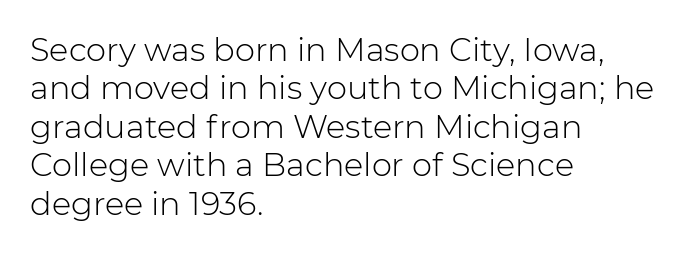
{"serif": "no", "italic": "no", "bold": "no", "weight": "light", "width": "normal", "stroke_contrast": "low", "x_height": "medium", "monospaced": "no", "underline": "no", "align": "left", "line_spacing_ratio": 1.2, "letter_spacing": "normal", "letter_spacing_em": 0.0, "glyph_px": 32}
